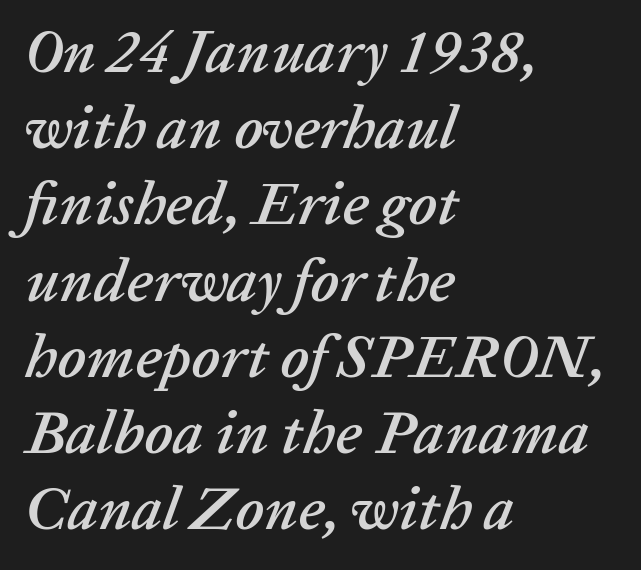
The image shows 61 px text type, italic (leaning right); set left-aligned, normal line spacing (1.25x), normal letter spacing, not underlined; low stroke contrast and a medium x-height.
